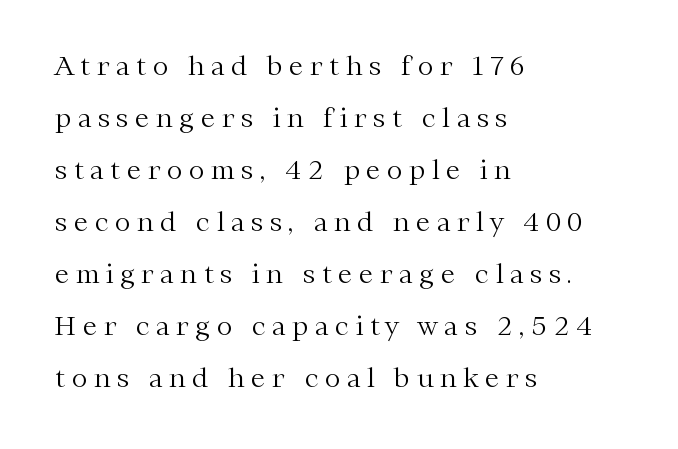
Q: Is the text bold? A: No.
Q: Is the text italic (slanted)? A: No, it is upright.
Q: Is the text underlined? A: No.
Q: How is the paragraph aligned? A: Left-aligned.
Q: Is the spacing between letters normal or unusually wide? A: Unusually wide.
Q: Is the spacing between lines tight, normal or loose? A: Loose.
